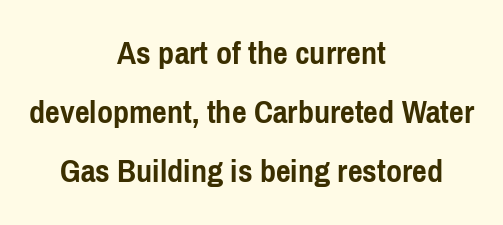
Q: Is the text bold? A: Yes.
Q: Is the text italic (slanted)? A: No, it is upright.
Q: Is the typeface a serif or a sans-serif typeface? A: Sans-serif.
Q: Is the text underlined? A: No.
Q: How is the paragraph aligned? A: Centered.
Q: Is the spacing between letters normal or unusually wide? A: Normal.
Q: Is the spacing between lines tight, normal or loose? A: Normal.
Q: Width (condensed, normal, or wide)? A: Condensed.
Q: Stroke contrast? A: Low.
Q: x-height? A: Medium.
Q: Monospaced? A: No.
